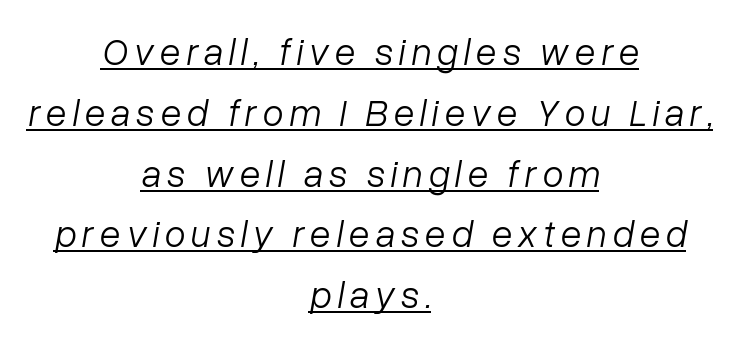
Q: Is the text bold? A: No.
Q: Is the text italic (slanted)? A: Yes, it leans right by about 10 degrees.
Q: Is the text underlined? A: Yes.
Q: How is the paragraph aligned? A: Centered.
Q: Is the spacing between lines tight, normal or loose? A: Normal.
Q: Width (condensed, normal, or wide)? A: Normal.
Q: Stroke contrast? A: Low.
Q: x-height? A: Medium.
Q: Monospaced? A: No.
